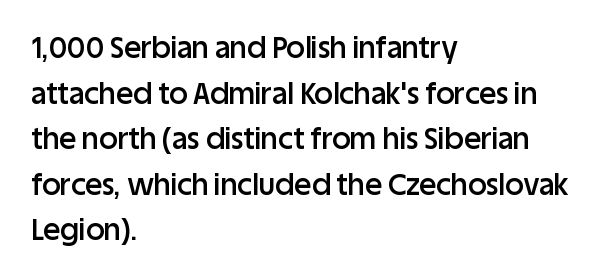
The image shows 29 px semibold sans-serif type, upright; set left-aligned, normal line spacing (1.57x), normal letter spacing, not underlined; low stroke contrast and a large x-height.
